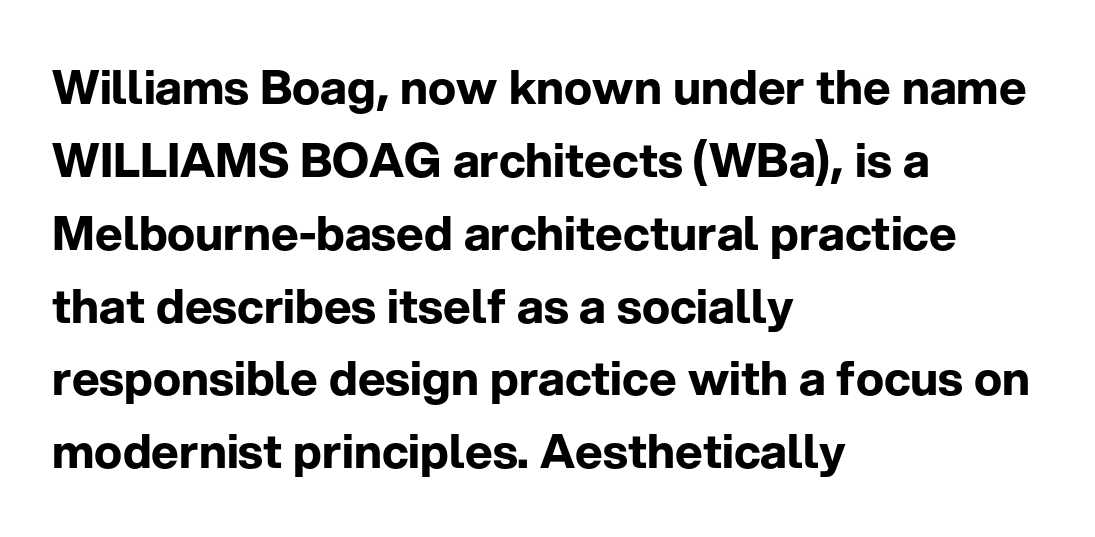
This sample keeps an unexceptional amount of space between lines. Horizontally, the lines are justified to the leading edge only. Here the designer chose a conventional face with non-uniform glyph widths. The glyphs in this specimen are sans serif. Quick note: not italic, upright.
